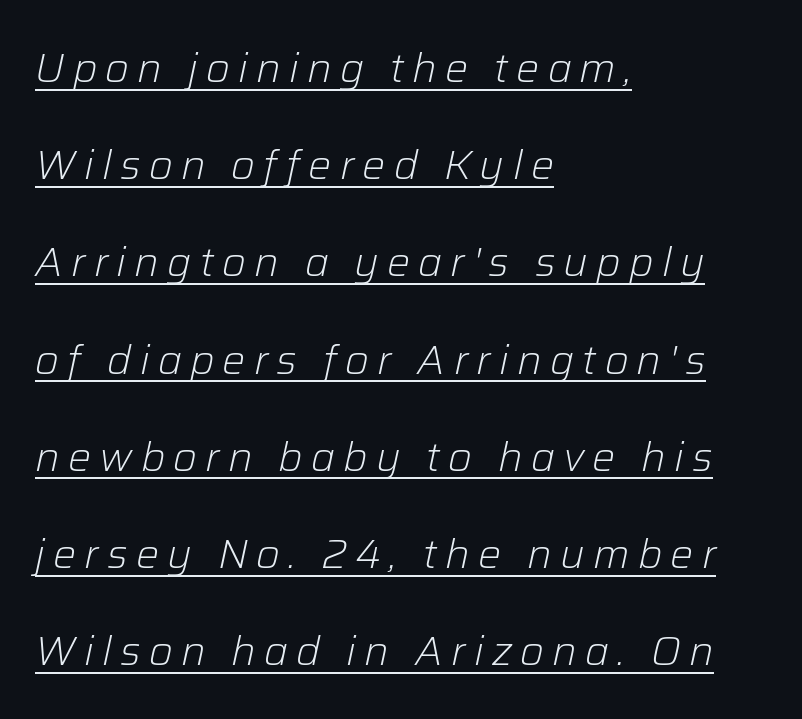
All the whitespace from short lines collects on the right. Rendered with sloped, italic letterforms. Has an underline been added? It has. Counters stay open thanks to moderate or lighter strokes. Varying glyph widths throughout — classic text-font behaviour.
